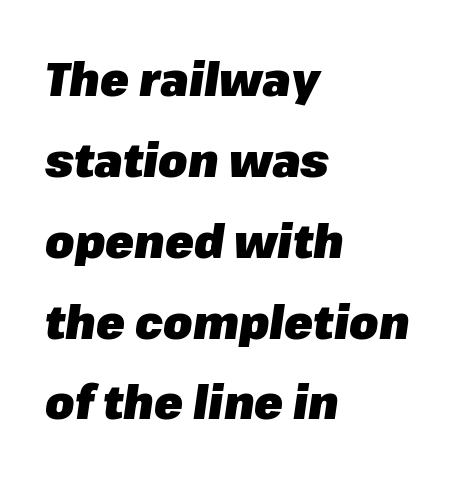
The image shows 47 px heavy type, italic (leaning right); set left-aligned, line spacing 1.72x, normal letter spacing, not underlined; low stroke contrast and a medium x-height.
